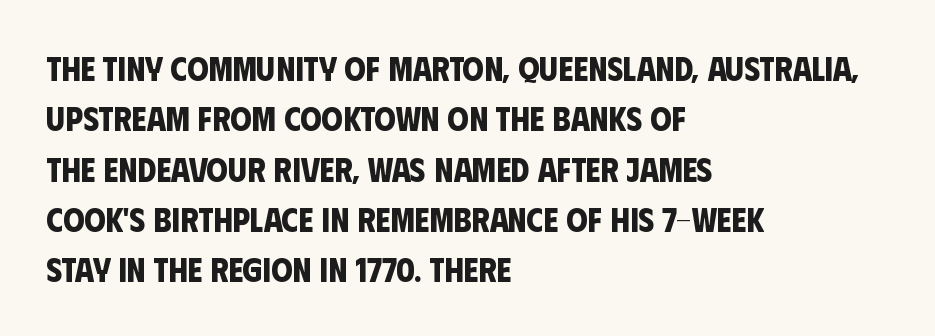
Is this a fixed-width face? No — the glyphs have proportional, varying widths. I'd describe the lettering as bold — thick and assertive. I'd call this a sans setting — the letters go barefoot. The rendering anchors every line to the left-hand side.
